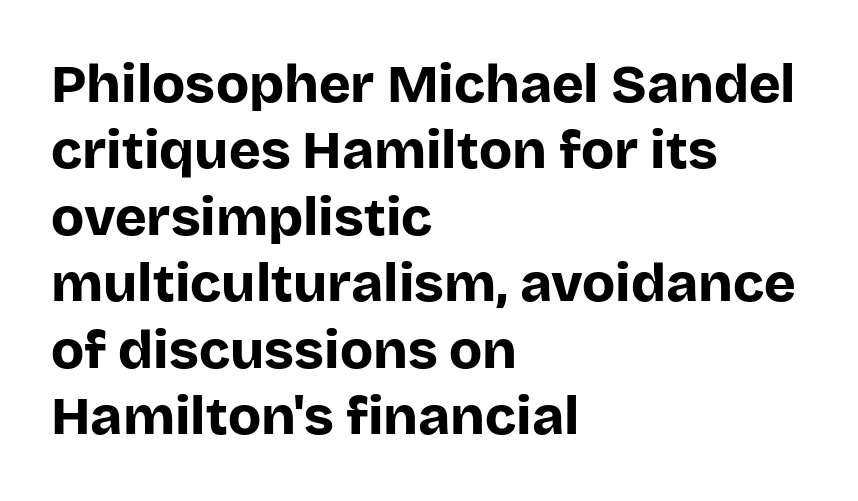
Layout note: lines flush left. Is the type bold? Yes — the strokes are clearly thick and heavy. Think of a printed novel: that variable character pitch is what you see here. When letters stand straight like this, we call the style roman or upright. The space beneath each line is pristine and unruled.
